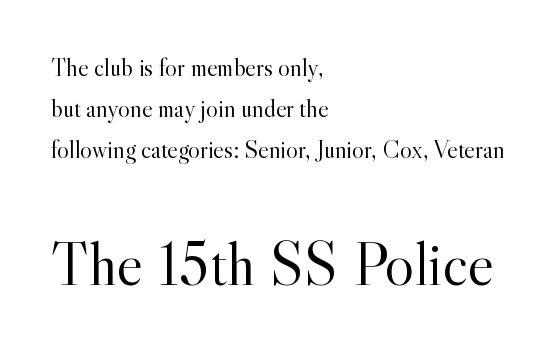
The image shows 62 px light serif type, upright; set left-aligned, normal line spacing (1.65x), normal letter spacing, not underlined; the second (bottom) block is 2.48x larger; a small x-height.
